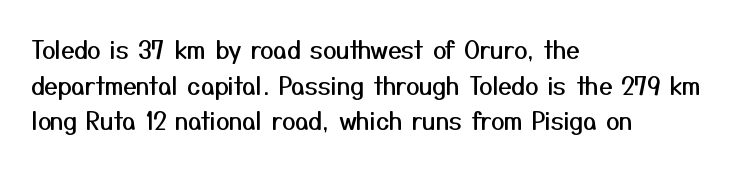
Q: Is the text italic (slanted)? A: No, it is upright.
Q: Is the text underlined? A: No.
Q: How is the paragraph aligned? A: Left-aligned.
Q: Is the spacing between letters normal or unusually wide? A: Normal.
Q: Is the spacing between lines tight, normal or loose? A: Normal.
